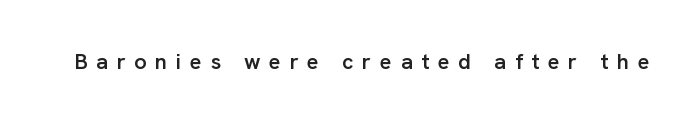
{"italic": "no", "bold": "semi", "underline": "no", "letter_spacing": "wide", "letter_spacing_em": 0.39, "glyph_px": 22}
